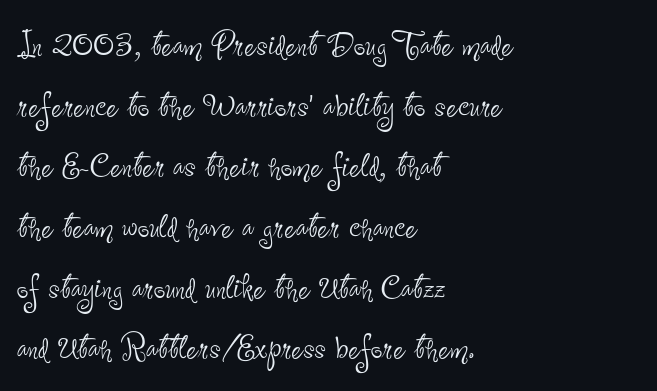
{"serif": "no", "bold": "no", "weight": "thin", "width": "condensed", "stroke_contrast": "low", "x_height": "small", "monospaced": "no", "underline": "no", "align": "left", "line_spacing": "normal", "line_spacing_ratio": 1.48, "letter_spacing": "normal", "letter_spacing_em": 0.0, "glyph_px": 41}
